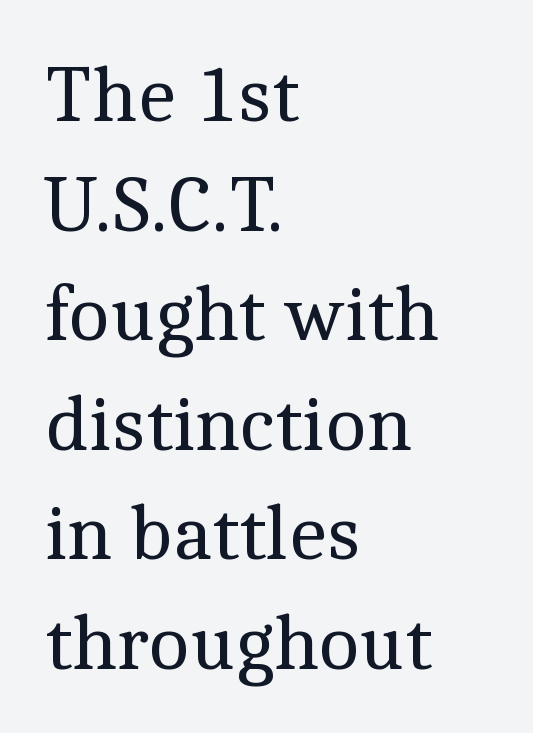
The lines in this sample share a left origin and differ only in where they stop. This sample has the flowing, uneven cadence of proportional lettering. Ascenders rise straight up at ninety degrees. The passage shown is typeset with a serif family.
